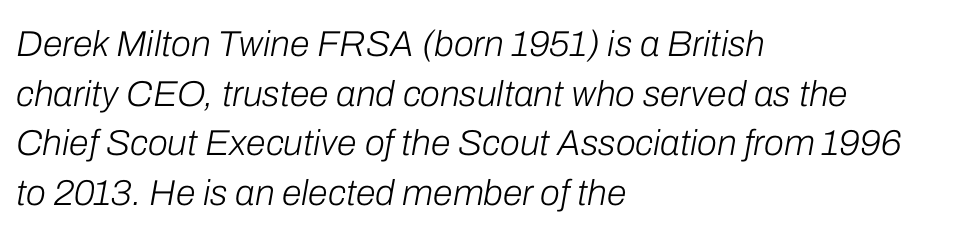
{"italic": "yes", "lean": "right", "slant_degrees": 10, "bold": "no", "weight": "light", "width": "normal", "stroke_contrast": "low", "x_height": "medium", "monospaced": "no", "underline": "no", "align": "left", "line_spacing": "normal", "line_spacing_ratio": 1.38, "letter_spacing": "normal", "letter_spacing_em": 0.0, "glyph_px": 36}
